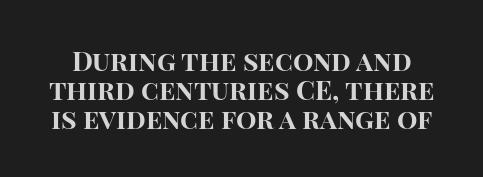
The area under the type is left untouched. The type is set solid horizontally, with unmodified tracking. What weight is shown? A full bold with thick strokes. Students, observe: this is what under-led, compact text looks like. Nope, not italic — everything's standing straight.
